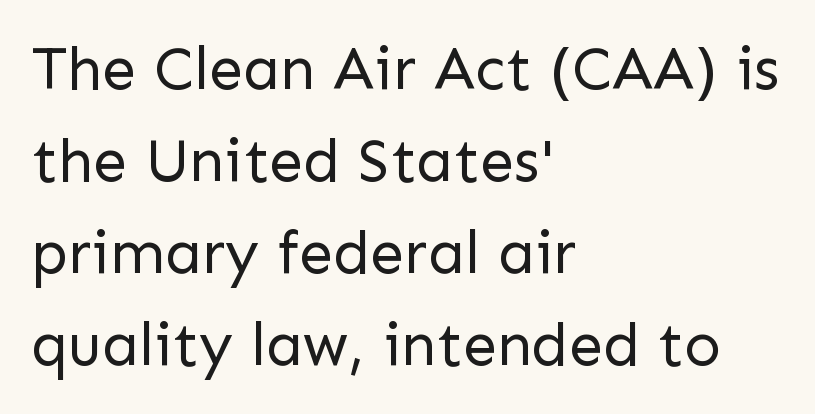
Q: Is the text bold? A: No.
Q: Is the text italic (slanted)? A: No, it is upright.
Q: Is the typeface a serif or a sans-serif typeface? A: Sans-serif.
Q: Is the text underlined? A: No.
Q: How is the paragraph aligned? A: Left-aligned.
Q: Is the spacing between letters normal or unusually wide? A: Normal.
Q: Is the spacing between lines tight, normal or loose? A: Normal.
Q: Width (condensed, normal, or wide)? A: Normal.
Q: Stroke contrast? A: Low.
Q: x-height? A: Medium.
Q: Monospaced? A: No.
